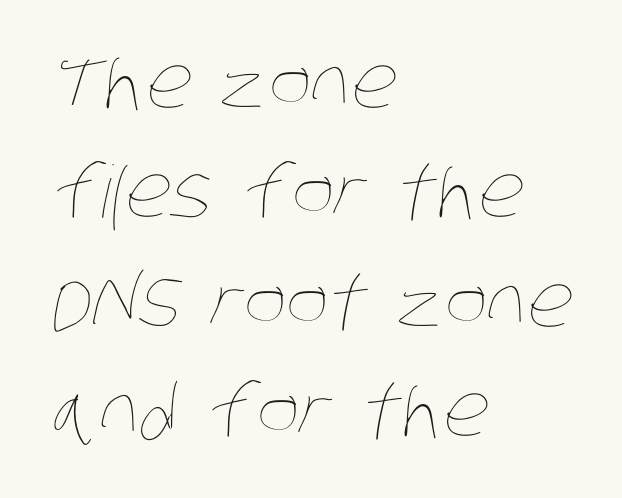
Q: Is the text bold? A: No.
Q: Is the text underlined? A: No.
Q: How is the paragraph aligned? A: Left-aligned.
Q: Is the spacing between letters normal or unusually wide? A: Normal.
Q: Is the spacing between lines tight, normal or loose? A: Normal.
Q: Width (condensed, normal, or wide)? A: Condensed.
Q: Stroke contrast? A: Low.
Q: x-height? A: Large.
Q: Monospaced? A: No.
